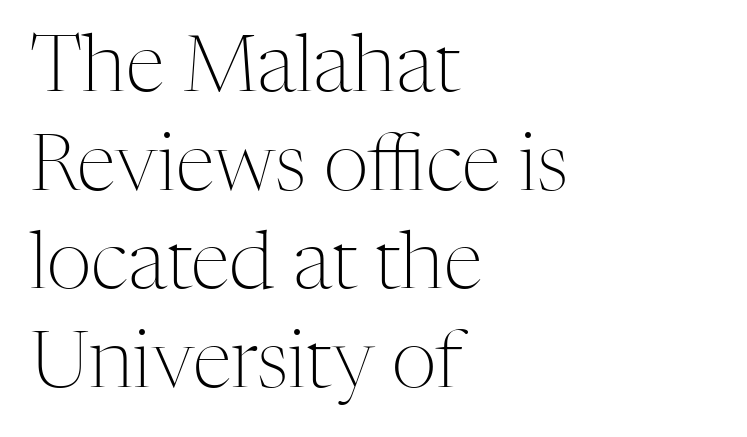
Q: Is the text bold? A: No.
Q: Is the text italic (slanted)? A: No, it is upright.
Q: Is the typeface a serif or a sans-serif typeface? A: Serif.
Q: Is the text underlined? A: No.
Q: How is the paragraph aligned? A: Left-aligned.
Q: Is the spacing between letters normal or unusually wide? A: Normal.
Q: Is the spacing between lines tight, normal or loose? A: Normal.
Q: Width (condensed, normal, or wide)? A: Normal.
Q: Stroke contrast? A: Medium.
Q: x-height? A: Medium.
Q: Monospaced? A: No.
